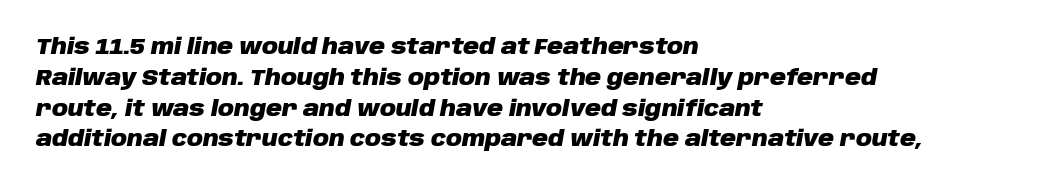
Characters are canted at an angle relative to the baseline's perpendicular. Each line starts at the same left margin while the right side varies. Type without underlining. Nothing unusual about the tracking: characters are spaced as the font intends.
